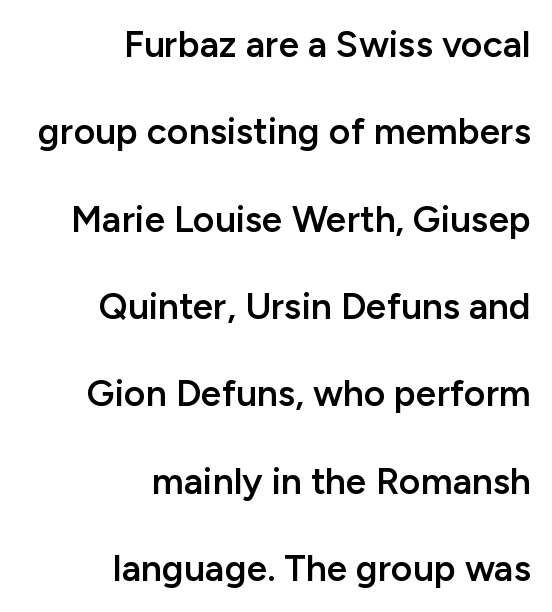
Q: Is the text bold? A: Semi-bold.
Q: Is the text italic (slanted)? A: No, it is upright.
Q: Is the typeface a serif or a sans-serif typeface? A: Sans-serif.
Q: Is the text underlined? A: No.
Q: How is the paragraph aligned? A: Right-aligned.
Q: Is the spacing between letters normal or unusually wide? A: Normal.
Q: Is the spacing between lines tight, normal or loose? A: Loose.
Q: Width (condensed, normal, or wide)? A: Normal.
Q: Stroke contrast? A: Low.
Q: x-height? A: Medium.
Q: Monospaced? A: No.
